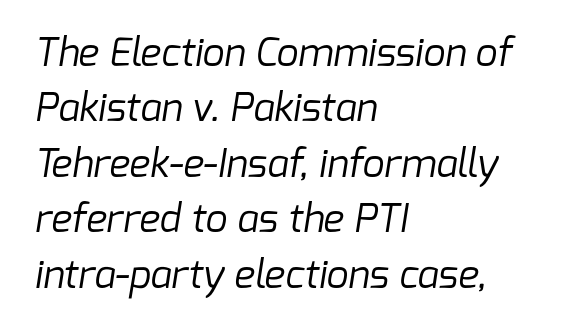
You could not count columns in this text — the font is proportionally spaced. How are the letters spaced? Ordinarily, with no added tracking. This is not heavy type; no bold has been used. Leftover space on each line is placed entirely after the last word. Beneath every word, the page is bare.
